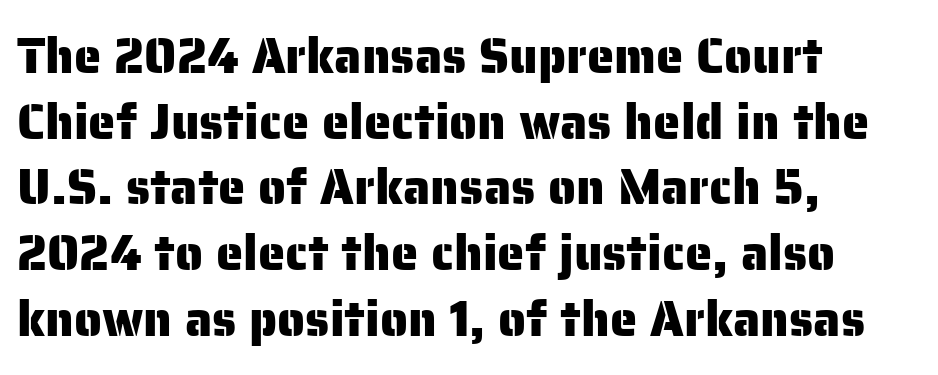
{"serif": "no", "italic": "no", "width": "normal", "stroke_contrast": "low", "x_height": "medium", "monospaced": "no", "underline": "no", "align": "left", "line_spacing": "normal", "line_spacing_ratio": 1.34, "letter_spacing": "normal", "letter_spacing_em": 0.0, "glyph_px": 49}
